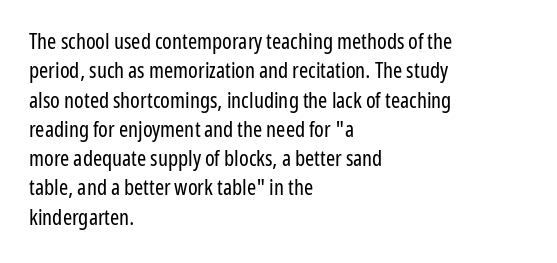
The image shows 22 px text type, upright; set left-aligned, normal line spacing (1.33x), normal letter spacing, not underlined.
